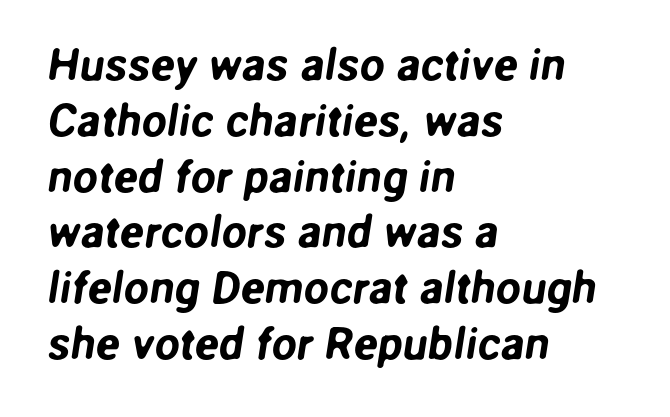
This rendering employs a face without finishing strokes, i.e., a sans-serif. The paragraph has a hard left edge and a soft right edge. A bare baseline throughout the passage. Honestly, the letter spacing is just normal — you wouldn't notice it.
